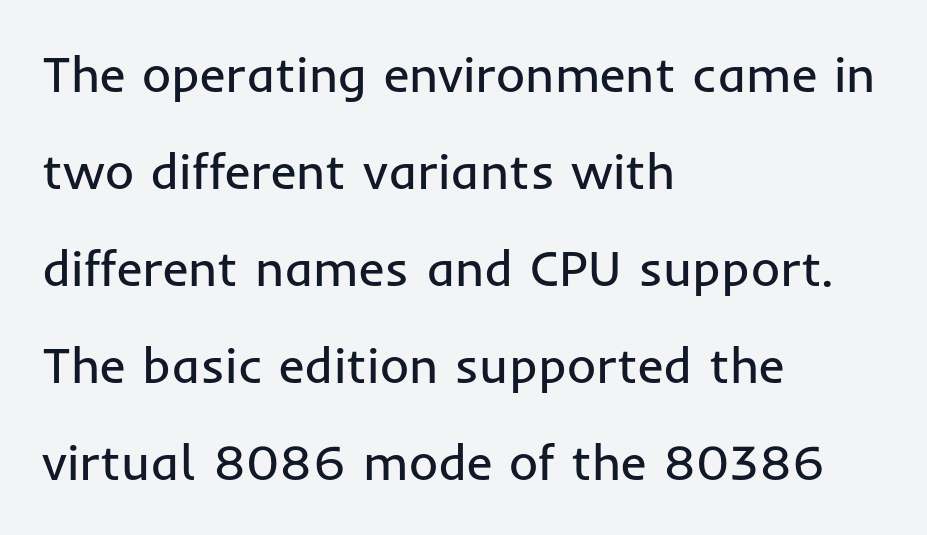
Q: Is the text bold? A: No.
Q: Is the text italic (slanted)? A: No, it is upright.
Q: Is the typeface a serif or a sans-serif typeface? A: Sans-serif.
Q: Is the text underlined? A: No.
Q: How is the paragraph aligned? A: Left-aligned.
Q: Is the spacing between letters normal or unusually wide? A: Normal.
Q: Is the spacing between lines tight, normal or loose? A: Loose.
Q: Width (condensed, normal, or wide)? A: Normal.
Q: Stroke contrast? A: Low.
Q: x-height? A: Medium.
Q: Monospaced? A: No.
